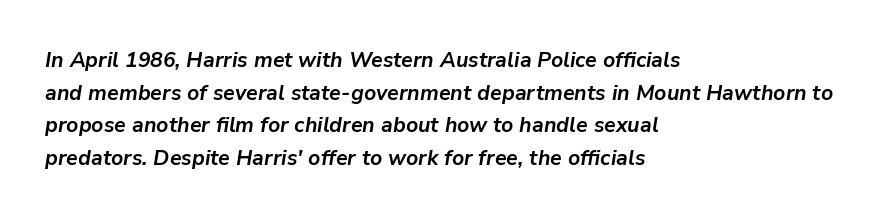
The tracking reads as untouched default to a designer's eye. The face used here has a pronounced slope to its letters. Caption: bold face, heavy strokes. Evenly set lines give the paragraph a standard silhouette. The paragraph shown leans on its left margin. Glance below the letters and you will spot only blank space.
